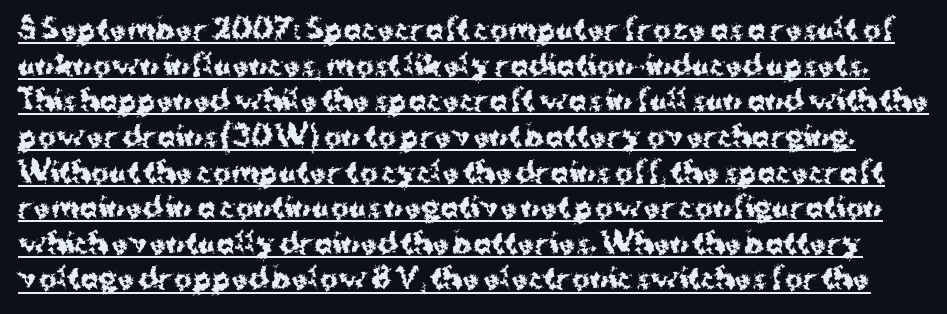
Each word holds together tightly as a unit, with standard inter-letter gaps. Normally led — the rows are evenly, conventionally spaced. What decoration does the sample have? An underline. Italic: no, the glyphs are upright roman. How heavy is the stroke? Heavy — this is a bold.
